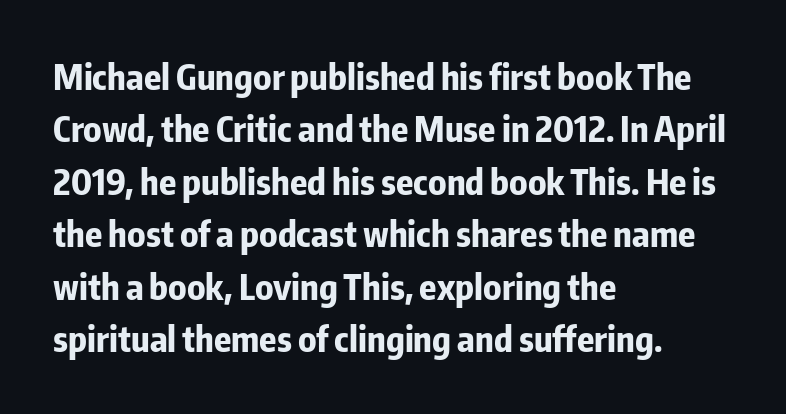
Line starts are locked; line ends wander. Its strokes are broad and dark, the hallmark of bold type. Typographically, this falls in the sans-serif category. You could not count columns in this text — the font is proportionally spaced. Check under the words: just untouched page.
